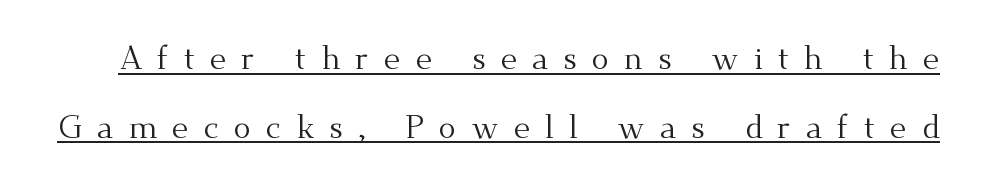
The image shows 32 px regular-weight serif type, upright; set loose line spacing (2.15x), unusually wide letter spacing (+0.47 em), underlined; medium stroke contrast and a small x-height.
